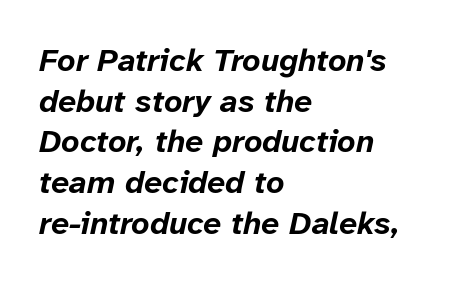
The image shows 32 px bold type, italic (leaning right); set left-aligned, normal line spacing (1.27x), normal letter spacing, not underlined; low stroke contrast and a medium x-height.
